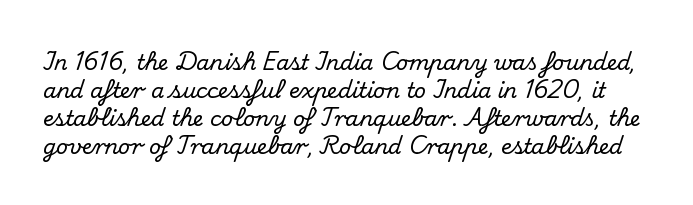
Q: Is the text italic (slanted)? A: Yes.
Q: Is the text underlined? A: No.
Q: Is the spacing between letters normal or unusually wide? A: Normal.
Q: Is the spacing between lines tight, normal or loose? A: Normal.
